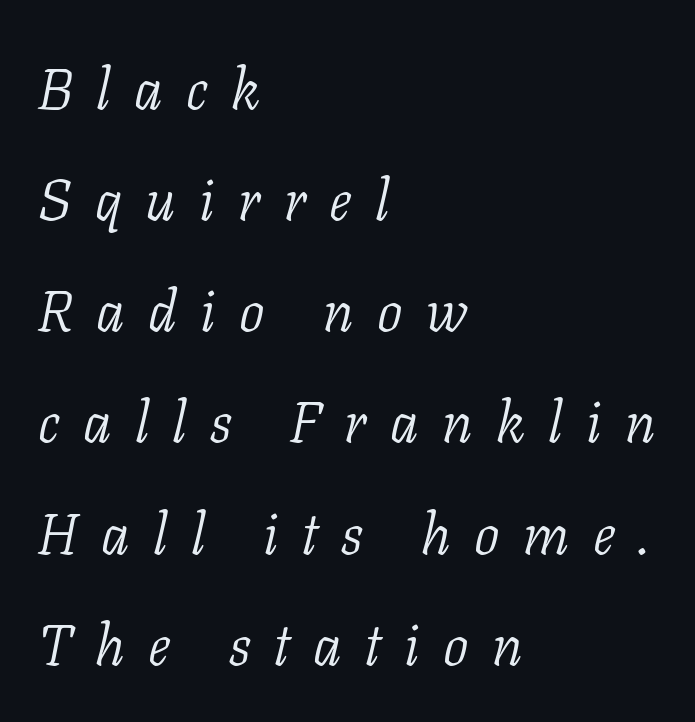
The image shows 57 px light serif type, italic (leaning right); set left-aligned, loose line spacing (1.95x), unusually wide letter spacing (+0.41 em), not underlined; low stroke contrast and a medium x-height.
